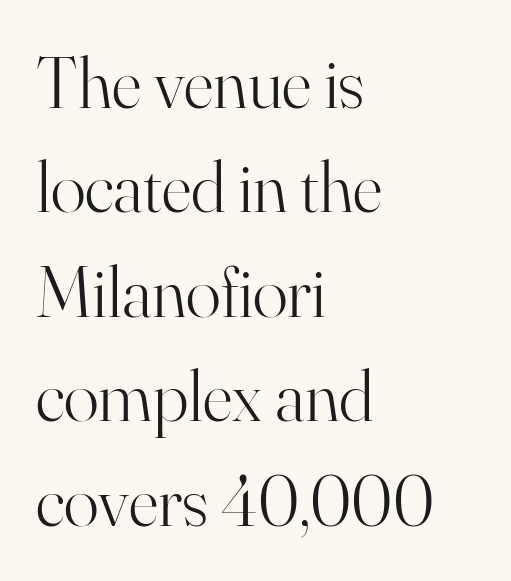
{"serif": "yes", "italic": "no", "bold": "no", "weight": "light", "width": "normal", "stroke_contrast": "high", "x_height": "small", "monospaced": "no", "underline": "no", "align": "left", "line_spacing": "normal", "line_spacing_ratio": 1.43, "letter_spacing": "normal", "letter_spacing_em": 0.0, "glyph_px": 73}
